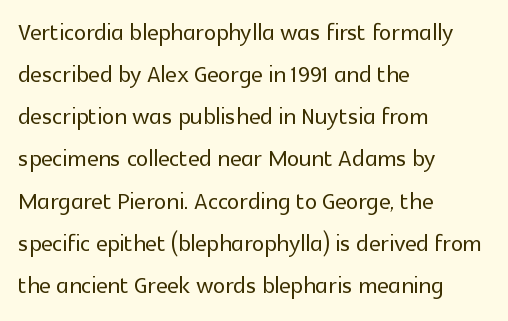
Descenders are the only things crossing below the line. Serifs: no, the terminals of the letterforms are clean. How would I describe the line gaps? Plain and ordinary. This is the regular roman posture of the typeface.
